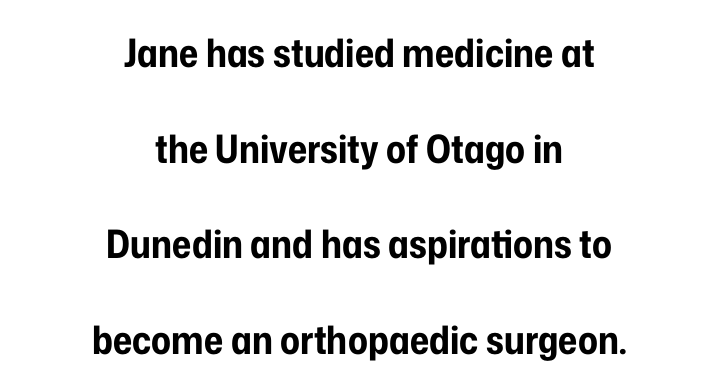
The image shows 39 px bold, condensed sans-serif type, upright; set centered, loose line spacing (2.45x), normal letter spacing, not underlined; low stroke contrast and a medium x-height.
